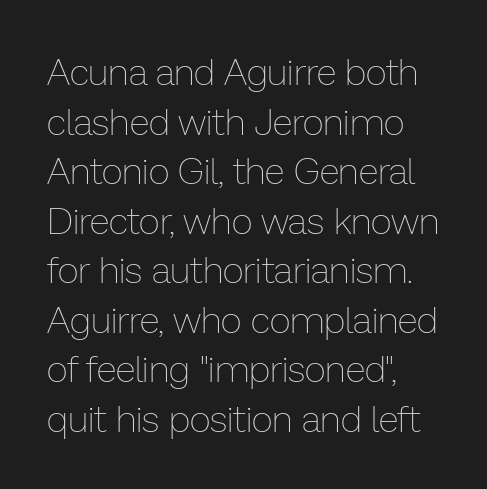
Q: Is the text bold? A: No.
Q: Is the text italic (slanted)? A: No, it is upright.
Q: Is the text underlined? A: No.
Q: How is the paragraph aligned? A: Left-aligned.
Q: Is the spacing between letters normal or unusually wide? A: Normal.
Q: Is the spacing between lines tight, normal or loose? A: Normal.
Q: Width (condensed, normal, or wide)? A: Normal.
Q: Stroke contrast? A: Low.
Q: x-height? A: Medium.
Q: Monospaced? A: No.
